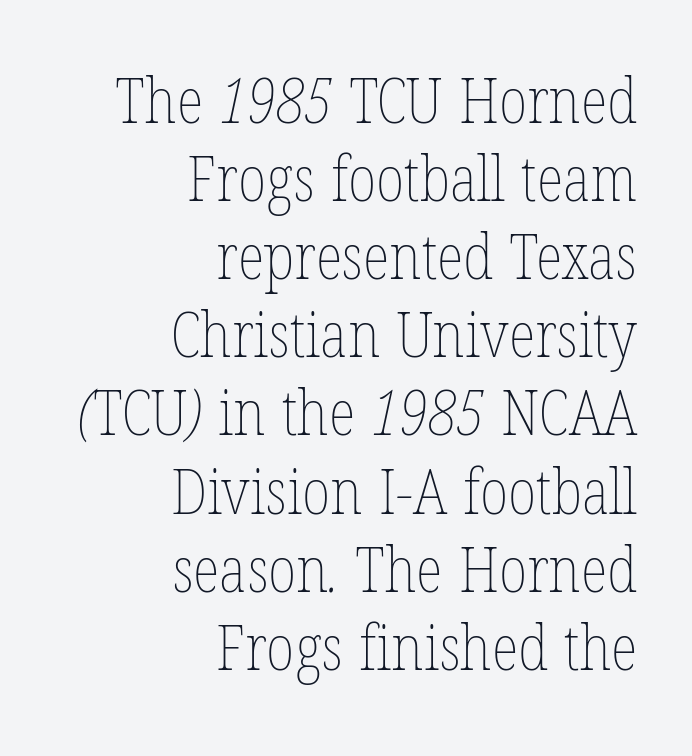
{"bold": "no", "weight": "thin", "width": "condensed", "stroke_contrast": "low", "x_height": "medium", "monospaced": "no", "underline": "no", "align": "right", "line_spacing_ratio": 1.24, "letter_spacing": "normal", "letter_spacing_em": 0.0, "glyph_px": 63}
